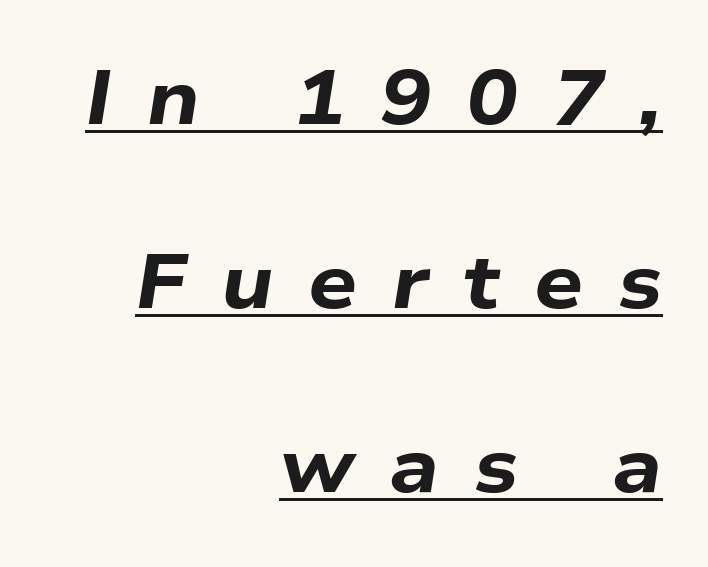
The image shows 77 px bold, wide type, italic (leaning right); set right-aligned, loose line spacing (2.39x), unusually wide letter spacing (+0.45 em), underlined; low stroke contrast and a medium x-height.
